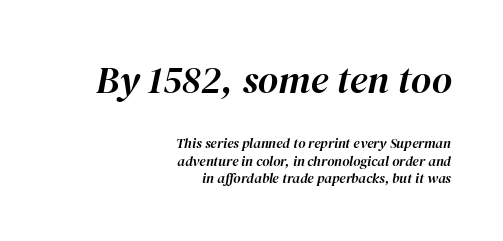
Q: Is the text italic (slanted)? A: Yes, it leans right by about 12 degrees.
Q: Is the text underlined? A: No.
Q: How is the paragraph aligned? A: Right-aligned.
Q: Is the spacing between letters normal or unusually wide? A: Normal.
Q: Is the spacing between lines tight, normal or loose? A: Normal.
Q: Which block of text is set in a larger size, the first (top) or the second (bottom)? A: The first (top) one.
Q: Width (condensed, normal, or wide)? A: Normal.
Q: Stroke contrast? A: High.
Q: x-height? A: Medium.
Q: Monospaced? A: No.
